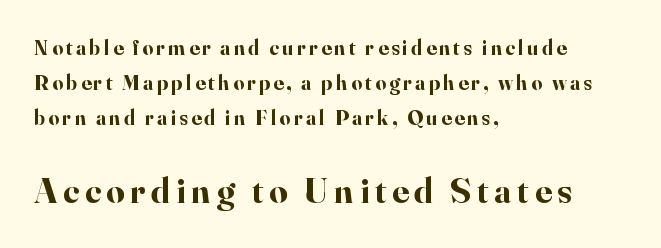
The image shows 36 px bold serif type, upright; set left-aligned, normal line spacing (1.66x), not underlined; the second (bottom) block is 1.71x larger; high stroke contrast and a small x-height.
